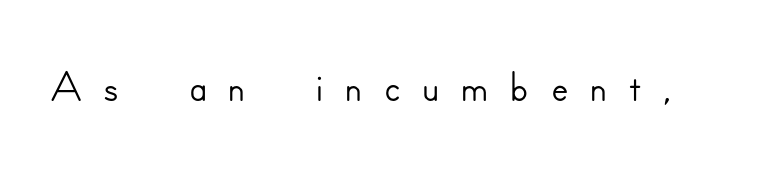
The image shows 65 px sans-serif type, upright; set unusually wide letter spacing (+0.33 em), not underlined; low stroke contrast and a small x-height.
